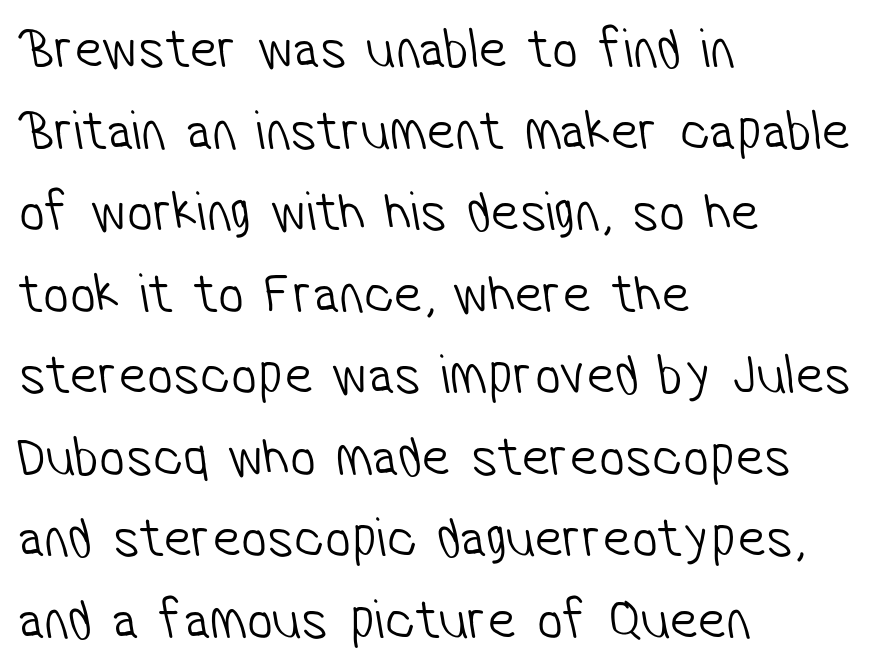
The image shows 57 px light, condensed sans-serif type; set left-aligned, normal line spacing (1.43x), normal letter spacing, not underlined; low stroke contrast and a medium x-height.
